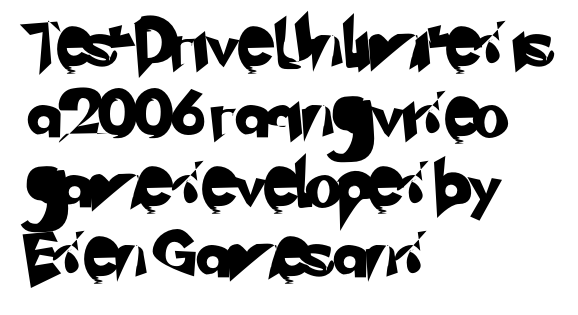
Font category for this specimen: sans-serif. What's the leading like? Ordinary, nothing unusual. Descender tails drop into unmarked territory. The gaps between neighbouring characters are ordinary and unremarkable.
